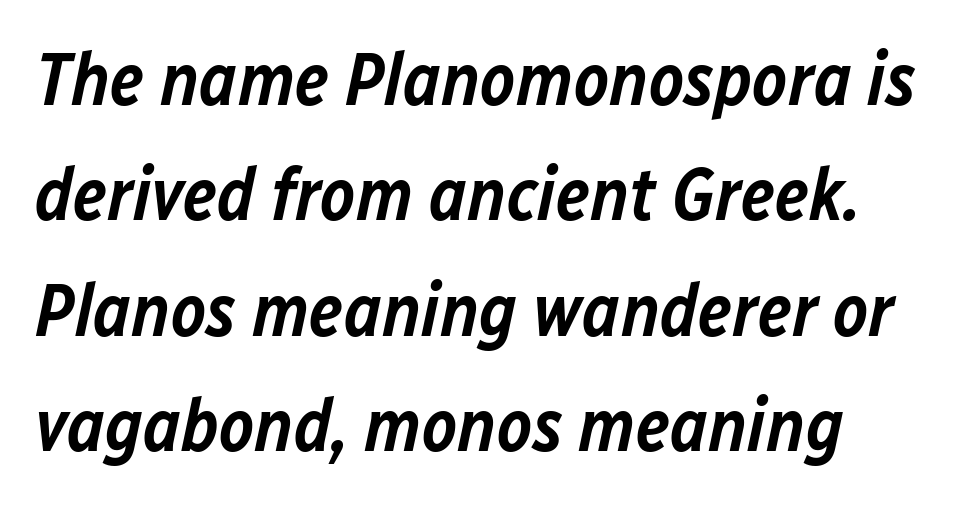
The passage shown is not underscored anywhere. The passage shown has conventional tracking throughout. Note the varied advance widths — an 'i' is clearly narrower than an 'm'. Honestly, the row spacing looks completely unremarkable. Rendered with sloped, italic letterforms.
